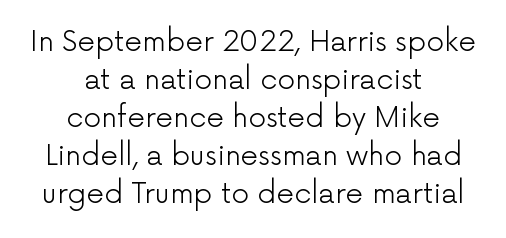
The image shows 28 px light sans-serif type, upright; set centered, normal line spacing (1.36x), normal letter spacing, not underlined; low stroke contrast and a medium x-height.
